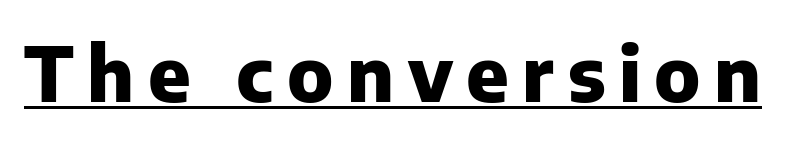
These lines are rendered in a variable-pitch font. If you drew a line through each stem, it would be perfectly vertical. These characters rest on top of a visible drawn line. On the weight axis this lands at bold, roughly 700. Unlike a traditional serif, this face leaves its strokes unadorned.
